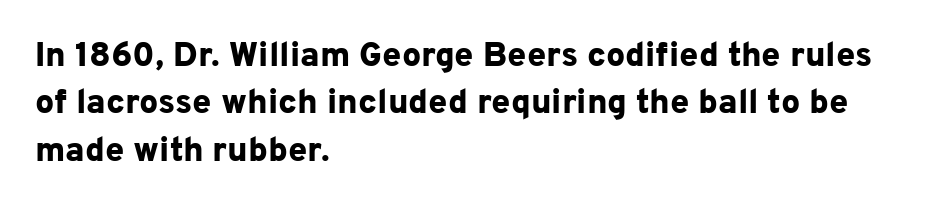
The image shows 34 px bold sans-serif type, upright; set left-aligned, normal line spacing (1.39x), normal letter spacing, not underlined; low stroke contrast and a medium x-height.
